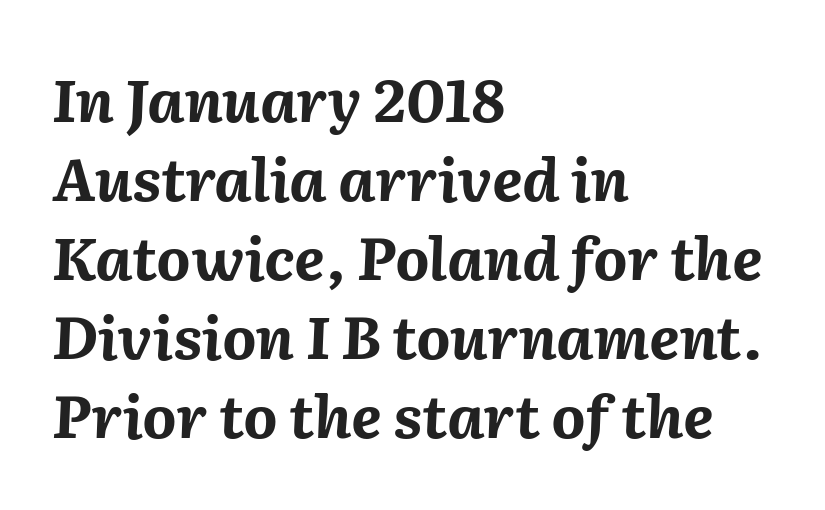
Q: Is the text bold? A: Yes.
Q: Is the text italic (slanted)? A: Yes, it leans right by about 2 degrees.
Q: Is the text underlined? A: No.
Q: How is the paragraph aligned? A: Left-aligned.
Q: Is the spacing between letters normal or unusually wide? A: Normal.
Q: Is the spacing between lines tight, normal or loose? A: Normal.
Q: Width (condensed, normal, or wide)? A: Normal.
Q: Stroke contrast? A: Medium.
Q: x-height? A: Medium.
Q: Monospaced? A: No.
